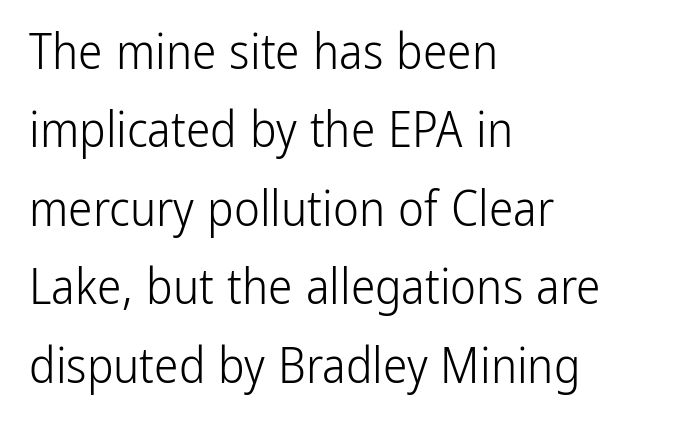
The image shows 49 px light, condensed sans-serif type, upright; set left-aligned, normal line spacing (1.6x), normal letter spacing, not underlined; low stroke contrast and a medium x-height.
